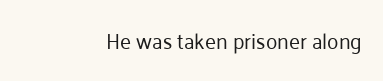
The image shows 21 px text type, upright; set normal letter spacing, not underlined.
